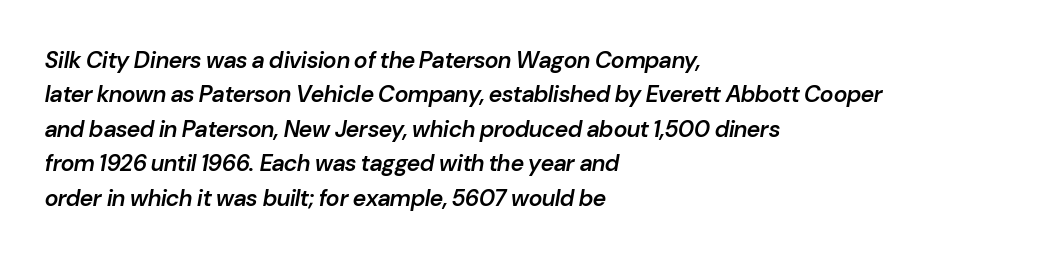
Normally led — the rows are evenly, conventionally spaced. Spacing between characters is what you'd get straight out of the box. Quick note: underline off. The text block is weighted toward the left margin, trailing off unevenly rightward. A typesetter would mark this as italic.
